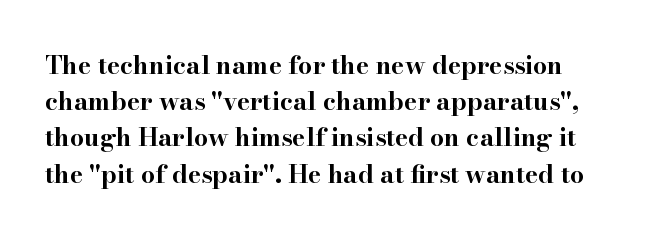
{"italic": "no", "bold": "yes", "underline": "no", "line_spacing": "normal", "line_spacing_ratio": 1.45, "letter_spacing": "normal", "letter_spacing_em": 0.0, "glyph_px": 25}
